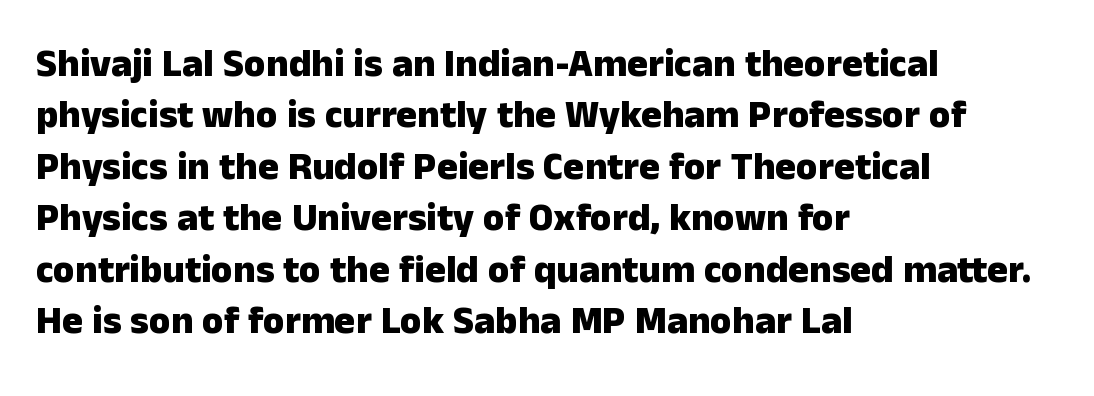
The image shows 39 px heavy sans-serif type, upright; set left-aligned, normal line spacing (1.32x), normal letter spacing, not underlined; low stroke contrast and a medium x-height.
